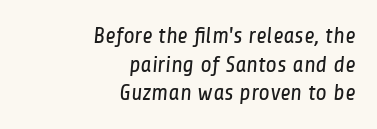
The image shows 23 px text type; set right-aligned, line spacing 1.24x, normal letter spacing, not underlined.
